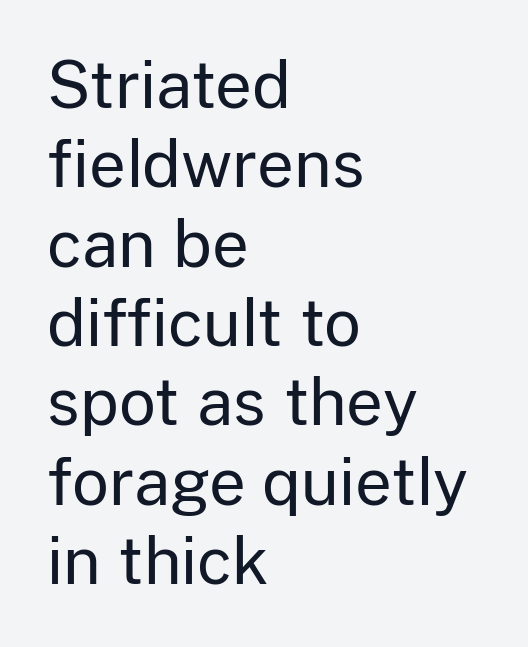
The image shows 64 px regular-weight sans-serif type, upright; set left-aligned, line spacing 1.24x, normal letter spacing, not underlined; low stroke contrast and a medium x-height.
